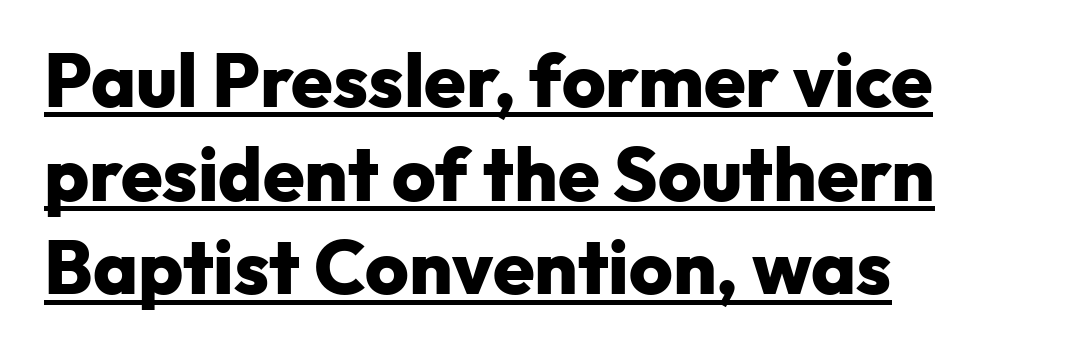
Q: Is the text bold? A: Yes.
Q: Is the text italic (slanted)? A: No, it is upright.
Q: Is the typeface a serif or a sans-serif typeface? A: Sans-serif.
Q: Is the text underlined? A: Yes.
Q: How is the paragraph aligned? A: Left-aligned.
Q: Is the spacing between letters normal or unusually wide? A: Normal.
Q: Is the spacing between lines tight, normal or loose? A: Normal.
Q: Width (condensed, normal, or wide)? A: Normal.
Q: Stroke contrast? A: Low.
Q: x-height? A: Medium.
Q: Monospaced? A: No.
